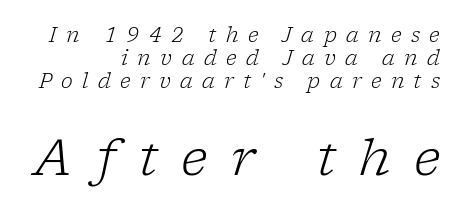
The image shows 50 px light serif type, italic (leaning right); set right-aligned, line spacing 1.16x, unusually wide letter spacing (+0.47 em), not underlined; the second (bottom) block is 2.5x larger; low stroke contrast and a medium x-height.
